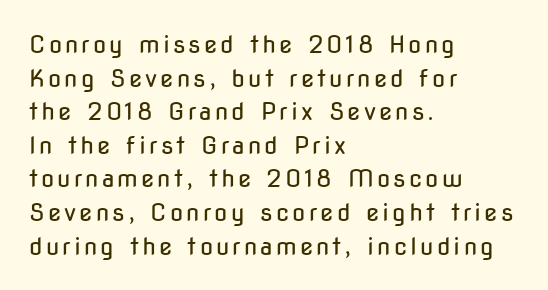
The image shows 24 px text type, upright; set left-aligned, normal line spacing (1.4x), not underlined.
